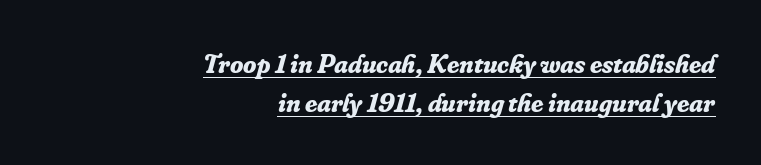
Students, this is bold: see how much ink each stroke carries. Letter spacing: default. Baseline-to-baseline distance is the conventional proportion of letter height. You can see a thin bar hugging the bottom of the glyphs. The lettering tilts uniformly, giving the passage an italic look.
